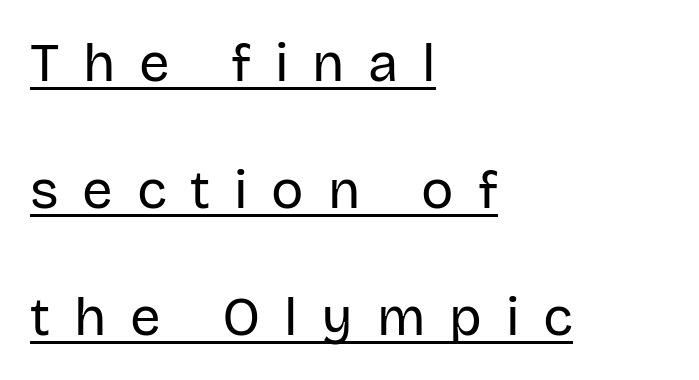
Is the stroke heavy? The answer is a plain regular-or-lighter. The words here are underlined. Alignment: flush left. Characters remain perfectly vertical along every line. The glyphs in this specimen are sans serif. The passage shown stacks its lines with a broad gap.
